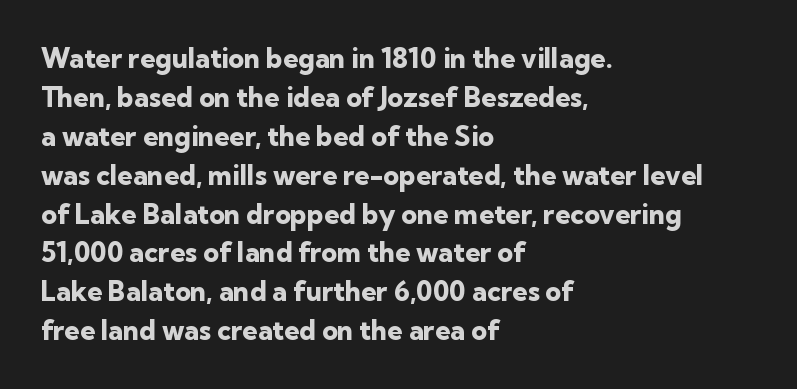
{"italic": "no", "bold": "yes", "underline": "no", "align": "left", "line_spacing": "normal", "line_spacing_ratio": 1.44, "letter_spacing": "normal", "letter_spacing_em": 0.0, "glyph_px": 27}
